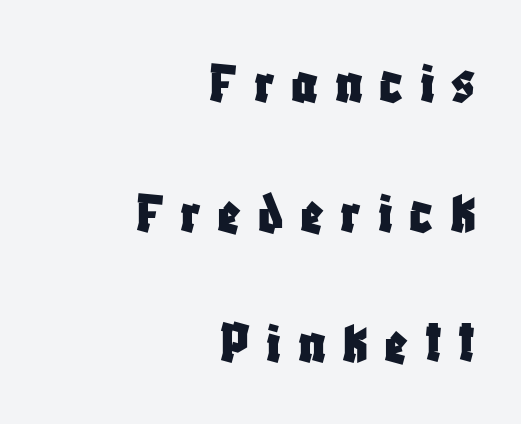
Only glyphs here, with clear space below each row. The text was rendered using a sans face with plain stroke endings. The passage shown is typed in a proportional face where columns would drift. Substantial extra tracking has been applied to these lines. The block of text is sparse from top to bottom, with ample space between rows.
